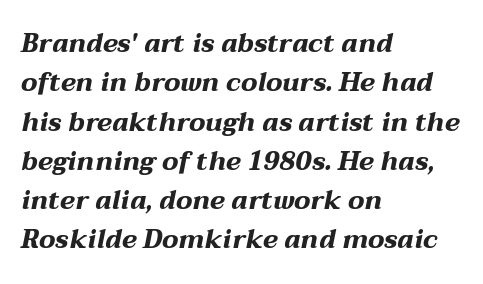
{"italic": "yes", "lean": "right", "slant_degrees": 12, "bold": "yes", "underline": "no", "align": "left", "line_spacing": "normal", "line_spacing_ratio": 1.51, "letter_spacing": "normal", "letter_spacing_em": 0.0, "glyph_px": 26}
